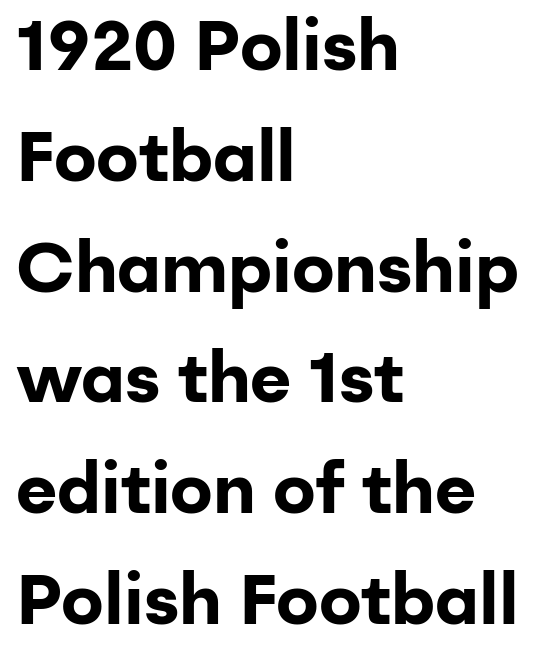
The image shows 71 px bold sans-serif type, upright; set left-aligned, normal line spacing (1.56x), normal letter spacing, not underlined; low stroke contrast and a medium x-height.
